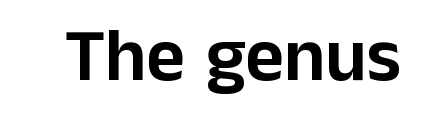
Q: Is the text italic (slanted)? A: No, it is upright.
Q: Is the typeface a serif or a sans-serif typeface? A: Sans-serif.
Q: Is the text underlined? A: No.
Q: Is the spacing between letters normal or unusually wide? A: Normal.
Q: Width (condensed, normal, or wide)? A: Normal.
Q: Stroke contrast? A: Low.
Q: x-height? A: Medium.
Q: Monospaced? A: No.
